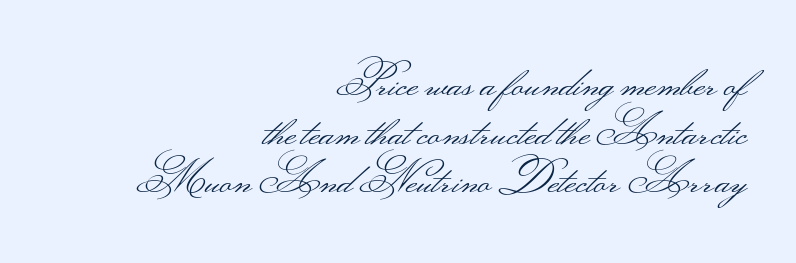
A bare baseline throughout the passage. Leading is clearly below the norm, producing a dense column. No extra ink here — the face is not bold. To sum up the face: it is a sans, with no serifs.
